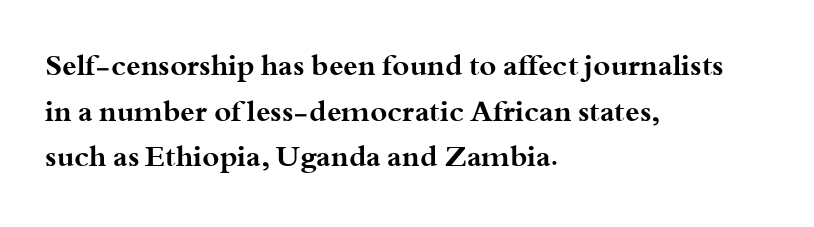
The image shows 29 px bold, wide serif type, upright; set left-aligned, normal line spacing (1.57x), normal letter spacing, not underlined; medium stroke contrast and a small x-height.
